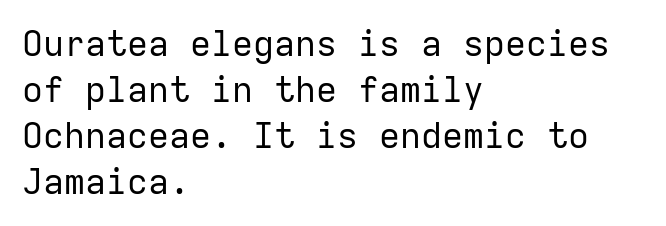
{"serif": "no", "italic": "no", "bold": "no", "weight": "regular", "width": "normal", "stroke_contrast": "low", "x_height": "medium", "monospaced": "yes", "underline": "no", "align": "left", "line_spacing": "normal", "line_spacing_ratio": 1.31, "letter_spacing": "normal", "letter_spacing_em": 0.0, "glyph_px": 35}
